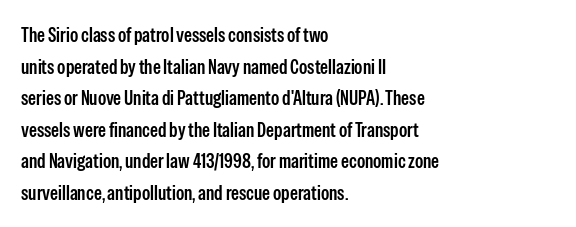
The block of text has a typical density, with ordinary space between rows. Nobody drew a line under any word here. Stroke thickness is moderately raised; the sample reads as semibold. The typography opts for an upright posture over an oblique one. Words appear dense and cohesive because spacing is normal. Where is the straight margin? On the left.
